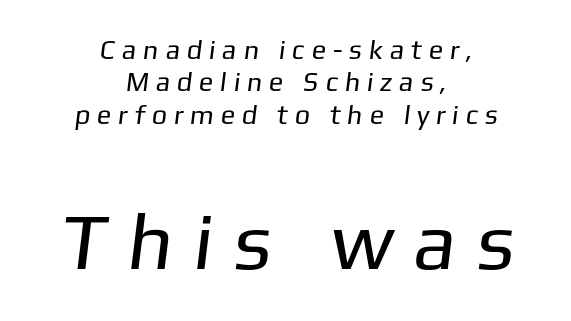
Is this a fixed-width face? No — the glyphs have proportional, varying widths. Reading top to bottom, the characters get bigger at the block break. Alignment: centered. Any mark beneath the type? The region is blank. The tracking jumps out immediately: characters are airy and widely separated.
